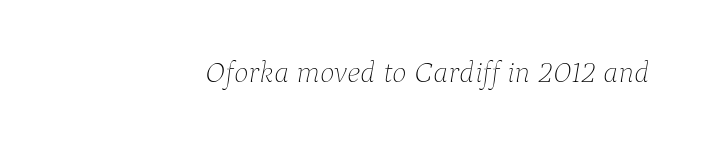
{"italic": "yes", "lean": "right", "slant_degrees": 9, "bold": "no", "weight": "thin", "width": "normal", "stroke_contrast": "low", "x_height": "medium", "monospaced": "no", "underline": "no", "align": "right", "letter_spacing": "normal", "letter_spacing_em": 0.0, "glyph_px": 31}
